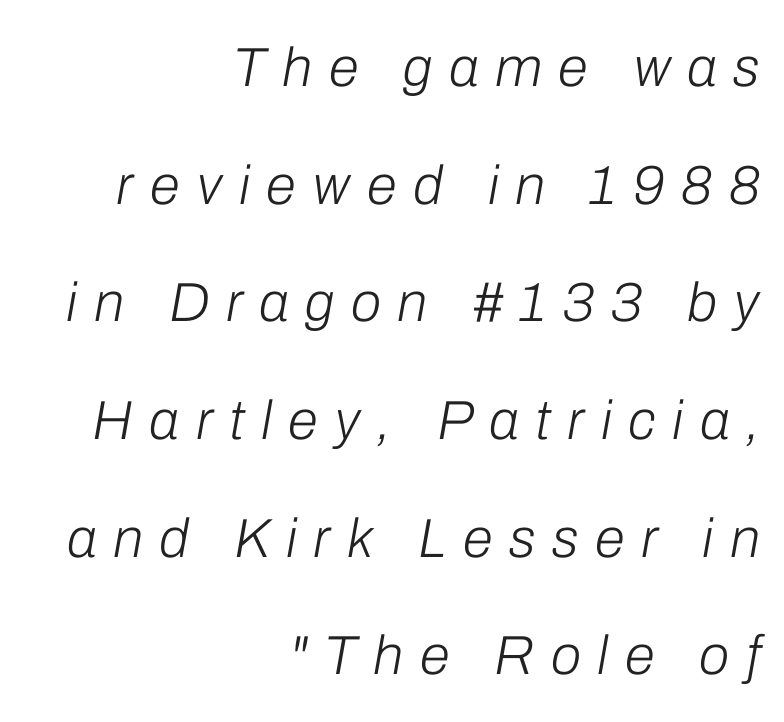
The image shows 55 px light type, italic (leaning right); set right-aligned, loose line spacing (2.14x), unusually wide letter spacing (+0.3 em), not underlined; low stroke contrast and a medium x-height.
